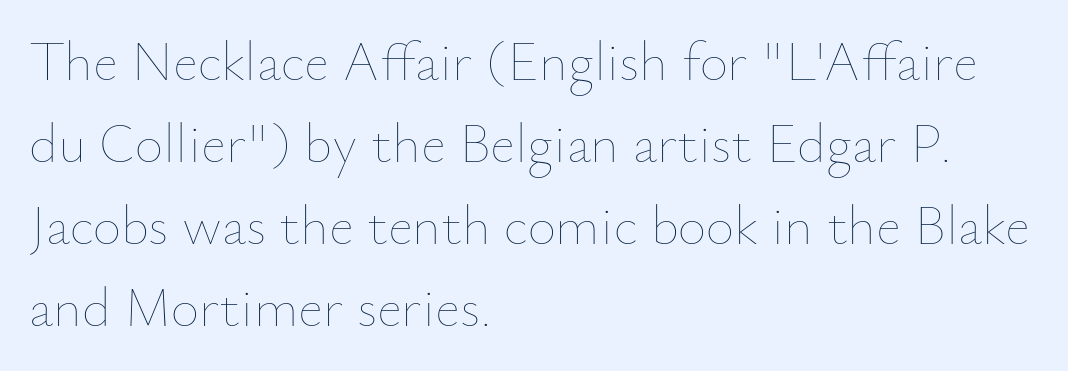
{"italic": "no", "bold": "no", "weight": "thin", "width": "normal", "stroke_contrast": "low", "x_height": "small", "monospaced": "no", "underline": "no", "align": "left", "line_spacing": "normal", "line_spacing_ratio": 1.49, "letter_spacing": "normal", "letter_spacing_em": 0.0, "glyph_px": 55}
